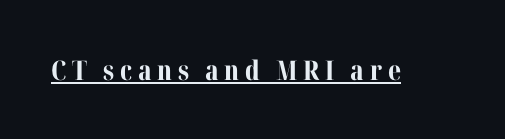
Q: Is the text bold? A: Yes.
Q: Is the text italic (slanted)? A: No, it is upright.
Q: Is the text underlined? A: Yes.
Q: Is the spacing between letters normal or unusually wide? A: Unusually wide.
